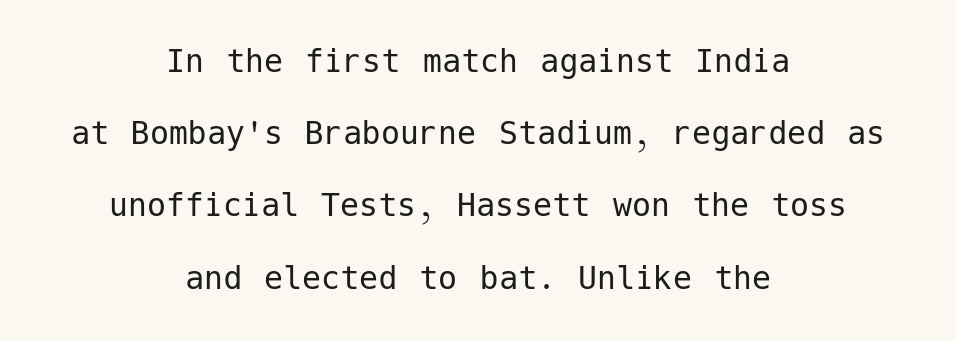
The image shows 38 px regular-weight sans-serif type, upright; set centered, loose line spacing (1.9x), normal letter spacing, not underlined; low stroke contrast and a medium x-height.
